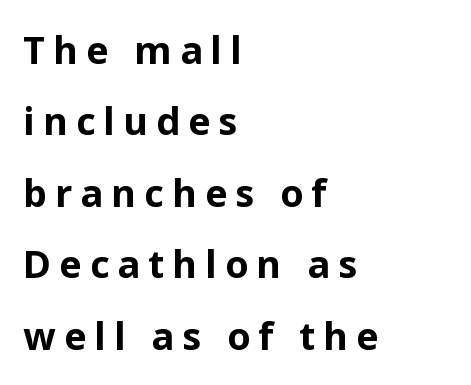
{"serif": "no", "italic": "no", "bold": "yes", "weight": "bold", "width": "normal", "stroke_contrast": "low", "x_height": "medium", "monospaced": "no", "underline": "no", "align": "left", "line_spacing_ratio": 1.88, "letter_spacing": "wide", "letter_spacing_em": 0.21, "glyph_px": 38}
